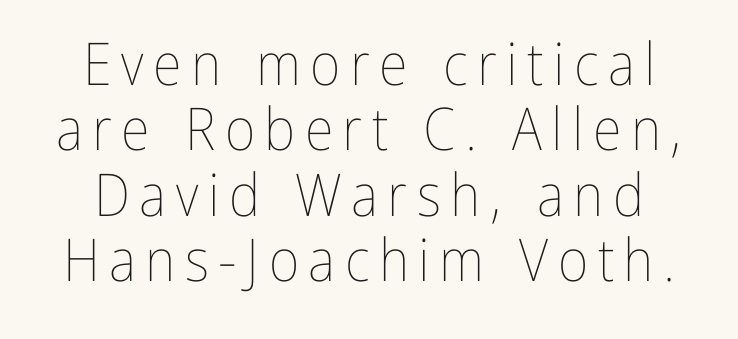
The space beneath each line is pristine and unruled. Stroke mass is kept to a normal reading level or below. If you drew a line through each stem, it would be perfectly vertical. A typesetter would call this proportional, since set widths differ per character. This block would grow much taller if given ordinary leading; it's compressed now.
